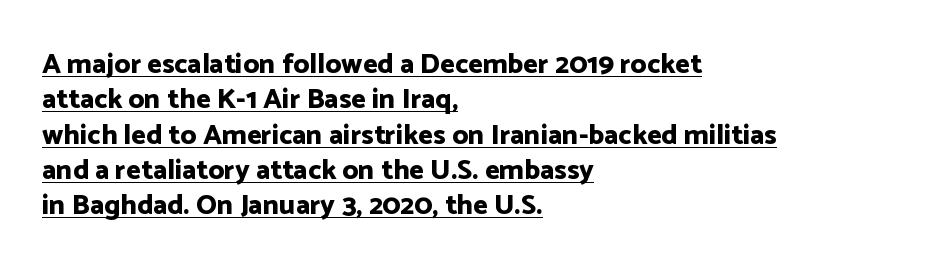
{"serif": "no", "italic": "no", "bold": "yes", "weight": "bold", "width": "normal", "stroke_contrast": "low", "x_height": "medium", "monospaced": "no", "underline": "yes", "align": "left", "line_spacing": "normal", "line_spacing_ratio": 1.26, "letter_spacing": "normal", "letter_spacing_em": 0.0, "glyph_px": 28}
